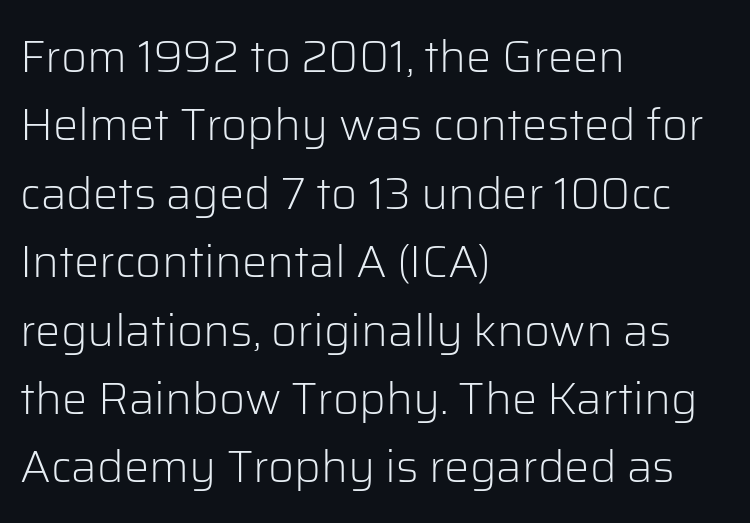
{"serif": "no", "italic": "no", "bold": "no", "weight": "light", "width": "normal", "stroke_contrast": "low", "x_height": "medium", "monospaced": "no", "underline": "no", "align": "left", "line_spacing": "normal", "line_spacing_ratio": 1.52, "letter_spacing": "normal", "letter_spacing_em": 0.0, "glyph_px": 45}
